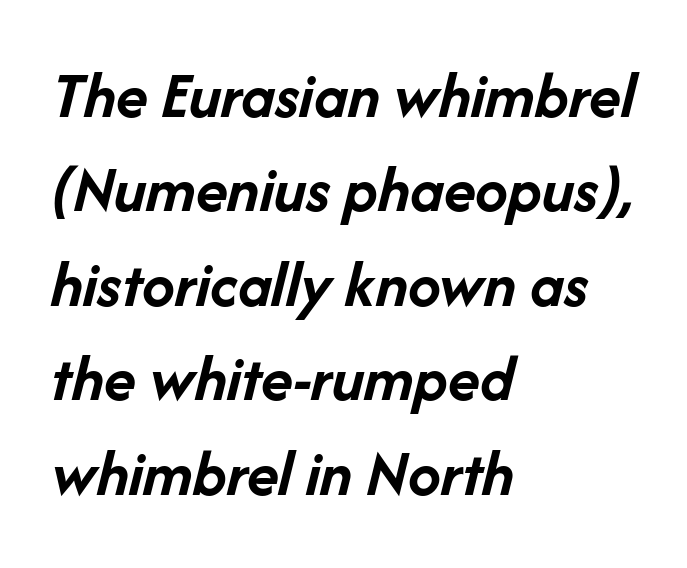
Is the type bold? Yes — the strokes are clearly thick and heavy. Characters follow at the spacing the type designer built in. Leading matches the norm, producing a regular column. Every character sits at an angle, as italics do.
